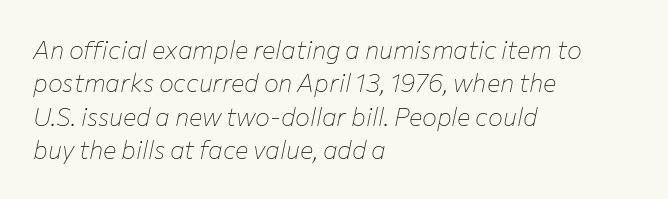
Q: Is the text bold? A: No.
Q: Is the text italic (slanted)? A: Yes, it leans right by about 12 degrees.
Q: Is the text underlined? A: No.
Q: How is the paragraph aligned? A: Left-aligned.
Q: Is the spacing between letters normal or unusually wide? A: Normal.
Q: Is the spacing between lines tight, normal or loose? A: Normal.
